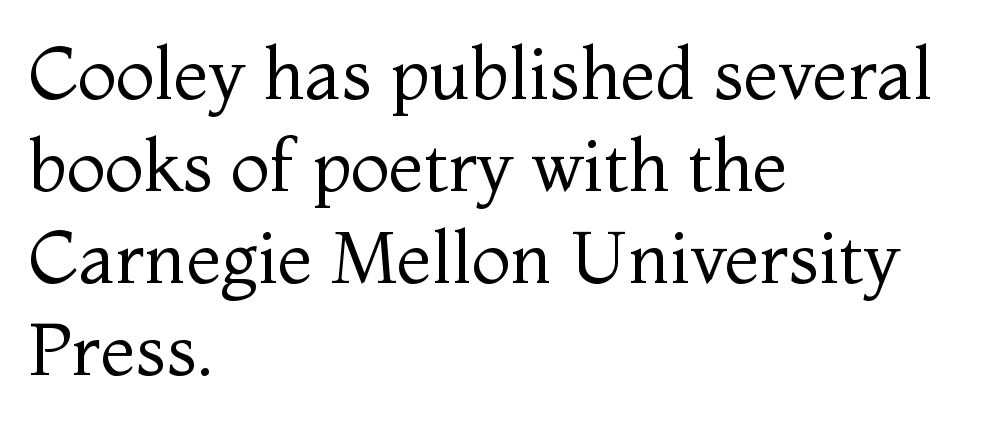
The image shows 72 px regular-weight serif type, upright; set left-aligned, normal line spacing (1.28x), normal letter spacing, not underlined; medium stroke contrast and a medium x-height.
